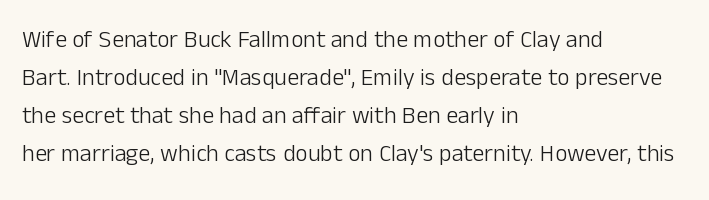
The image shows 24 px text type, upright; set left-aligned, normal line spacing (1.59x), normal letter spacing, not underlined.
